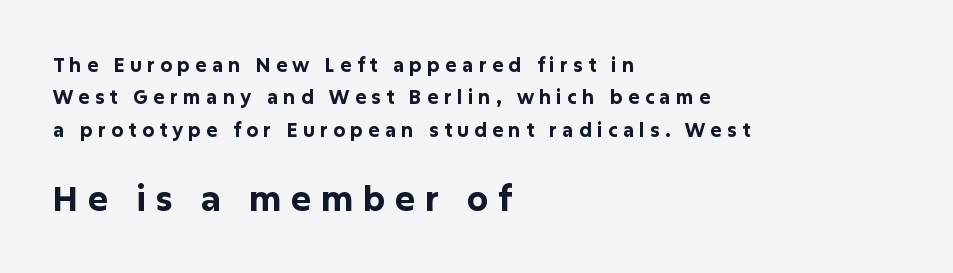
The image shows 34 px bold sans-serif type, upright; set left-aligned, line spacing 1.71x, unusually wide letter spacing (+0.27 em), not underlined; the second (bottom) block is 1.79x larger; low stroke contrast and a medium x-height.
